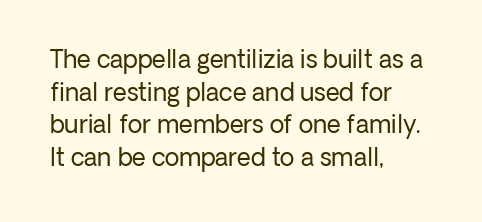
{"italic": "no", "bold": "no", "underline": "no", "align": "left", "line_spacing": "normal", "line_spacing_ratio": 1.36, "letter_spacing": "normal", "letter_spacing_em": 0.0, "glyph_px": 24}
